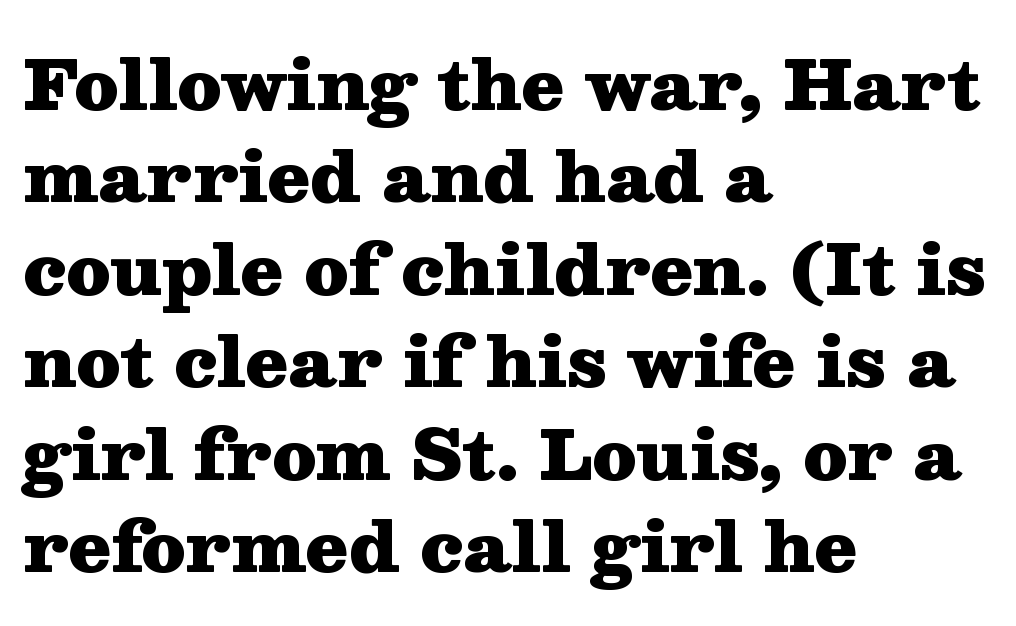
The image shows 69 px heavy, wide serif type, upright; set left-aligned, normal line spacing (1.34x), normal letter spacing, not underlined; medium stroke contrast and a medium x-height.
